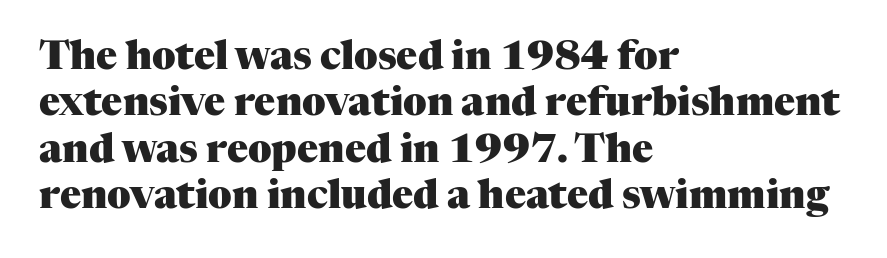
Q: Is the text bold? A: Yes.
Q: Is the text italic (slanted)? A: No, it is upright.
Q: Is the typeface a serif or a sans-serif typeface? A: Serif.
Q: Is the text underlined? A: No.
Q: How is the paragraph aligned? A: Left-aligned.
Q: Is the spacing between letters normal or unusually wide? A: Normal.
Q: Width (condensed, normal, or wide)? A: Normal.
Q: Stroke contrast? A: Medium.
Q: x-height? A: Medium.
Q: Monospaced? A: No.
